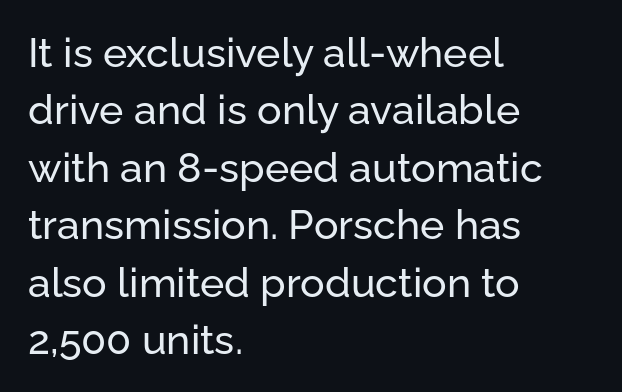
{"serif": "no", "italic": "no", "width": "normal", "stroke_contrast": "low", "x_height": "medium", "monospaced": "no", "underline": "no", "align": "left", "line_spacing": "normal", "line_spacing_ratio": 1.4, "letter_spacing": "normal", "letter_spacing_em": 0.0, "glyph_px": 41}
